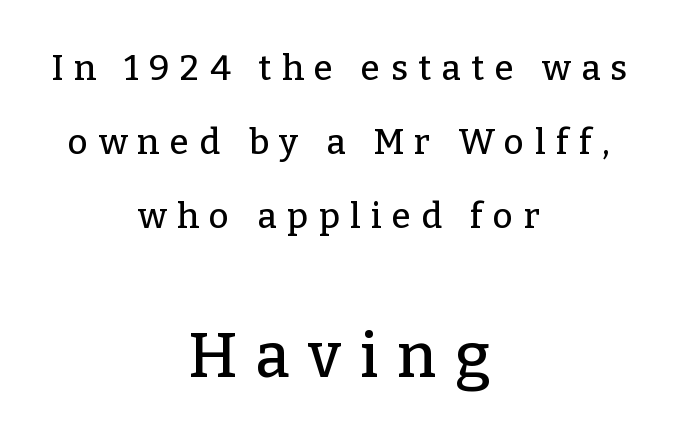
{"serif": "yes", "italic": "no", "width": "normal", "stroke_contrast": "low", "x_height": "medium", "monospaced": "no", "underline": "no", "align": "center", "line_spacing": "loose", "line_spacing_ratio": 2.12, "letter_spacing": "wide", "letter_spacing_em": 0.3, "larger_block": "second", "size_ratio": 1.77, "glyph_px": 62}
